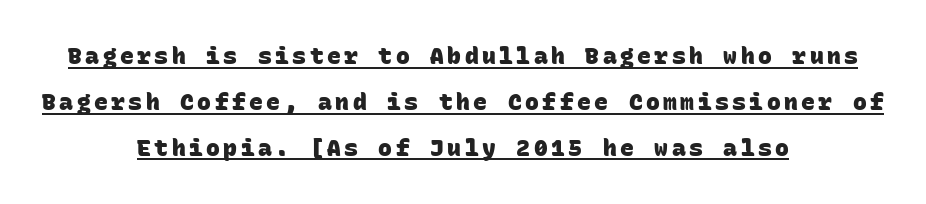
Q: Is the text bold? A: Yes.
Q: Is the text underlined? A: Yes.
Q: How is the paragraph aligned? A: Centered.
Q: Is the spacing between lines tight, normal or loose? A: Loose.
